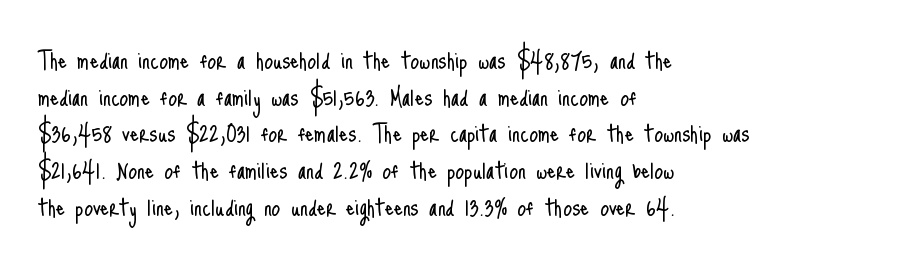
{"serif": "no", "italic": "no", "bold": "no", "weight": "light", "width": "condensed", "stroke_contrast": "low", "x_height": "small", "monospaced": "no", "underline": "no", "align": "left", "line_spacing": "normal", "line_spacing_ratio": 1.31, "letter_spacing": "normal", "letter_spacing_em": 0.0, "glyph_px": 28}
